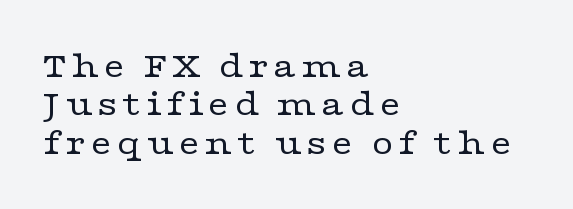
These lines stack with their left ends in a neat column. Line spacing here is tight. Here the designer chose a conventional face with non-uniform glyph widths. Unmarked baselines from the first word to the last. The type sits square on the baseline with zero lean.
